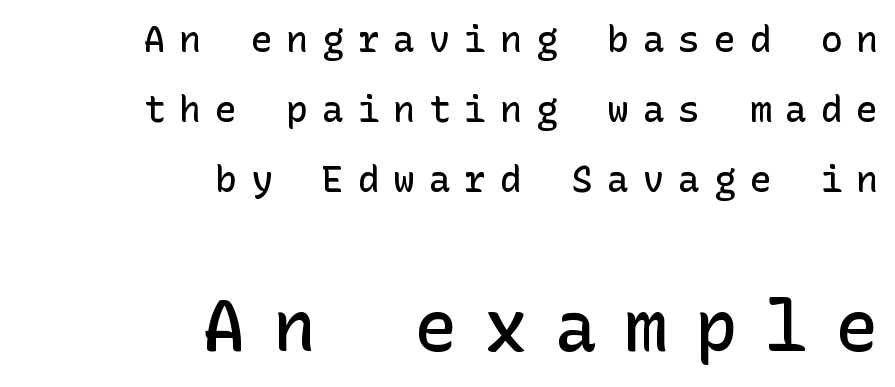
{"serif": "no", "italic": "no", "bold": "semi", "weight": "semibold", "width": "normal", "stroke_contrast": "low", "x_height": "medium", "underline": "no", "align": "right", "line_spacing": "loose", "line_spacing_ratio": 1.94, "letter_spacing": "wide", "letter_spacing_em": 0.39, "larger_block": "second", "size_ratio": 1.97, "glyph_px": 71}
